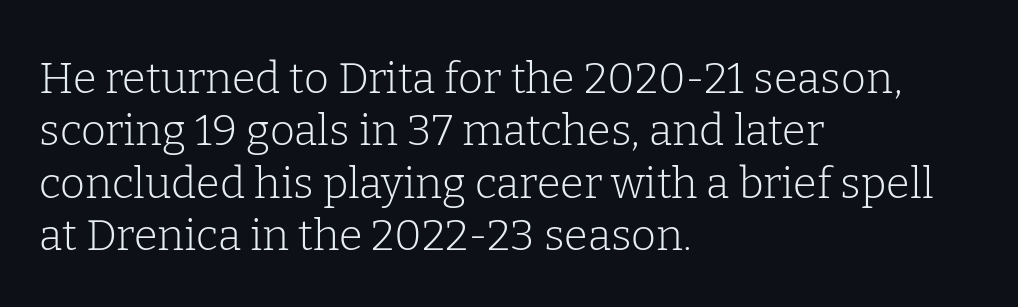
{"serif": "yes", "italic": "no", "bold": "no", "weight": "light", "width": "normal", "stroke_contrast": "low", "x_height": "medium", "monospaced": "no", "underline": "no", "align": "left", "line_spacing_ratio": 1.22, "letter_spacing": "normal", "letter_spacing_em": 0.0, "glyph_px": 43}
